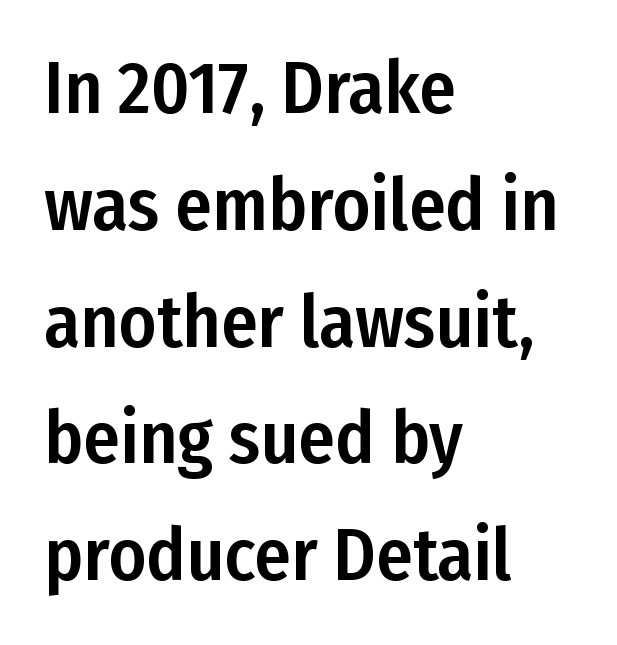
Q: Is the text italic (slanted)? A: No, it is upright.
Q: Is the typeface a serif or a sans-serif typeface? A: Sans-serif.
Q: Is the text underlined? A: No.
Q: How is the paragraph aligned? A: Left-aligned.
Q: Is the spacing between letters normal or unusually wide? A: Normal.
Q: Is the spacing between lines tight, normal or loose? A: Normal.
Q: Width (condensed, normal, or wide)? A: Condensed.
Q: Stroke contrast? A: Low.
Q: x-height? A: Medium.
Q: Monospaced? A: No.
